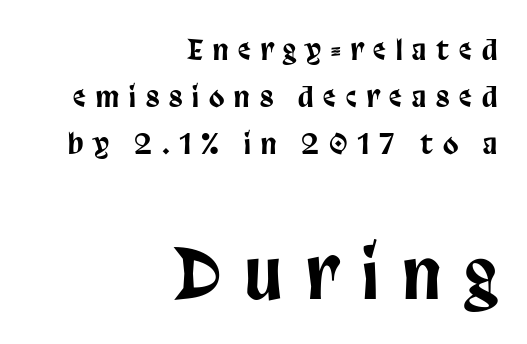
{"serif": "no", "italic": "no", "width": "condensed", "stroke_contrast": "low", "x_height": "large", "monospaced": "no", "underline": "no", "align": "right", "line_spacing": "normal", "line_spacing_ratio": 1.68, "letter_spacing": "wide", "letter_spacing_em": 0.36, "larger_block": "second", "size_ratio": 2.46, "glyph_px": 69}
